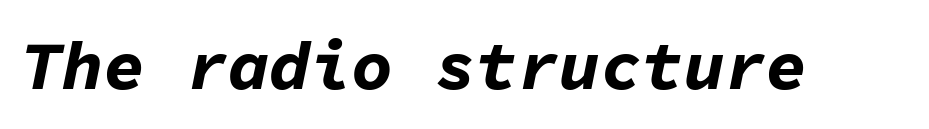
Quick note: underline off. Is this a fixed-width face? Yes — each glyph sits in an identical cell. An italicized treatment has been applied to the whole sample. The face used here has the dense, thick strokes of a bold.
